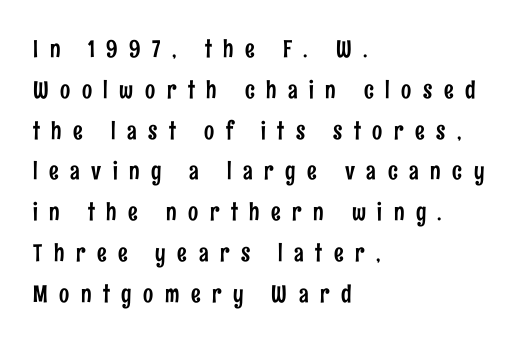
The image shows 24 px text type, upright; set left-aligned, normal line spacing (1.7x), unusually wide letter spacing (+0.48 em), not underlined.
